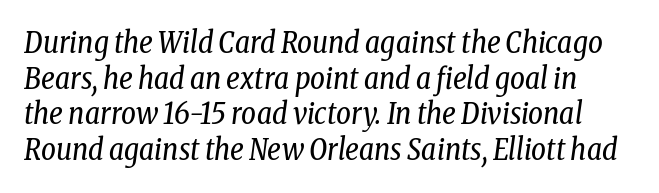
The image shows 29 px regular-weight, condensed serif type, italic (leaning right); set line spacing 1.23x, normal letter spacing, not underlined; low stroke contrast and a medium x-height.
